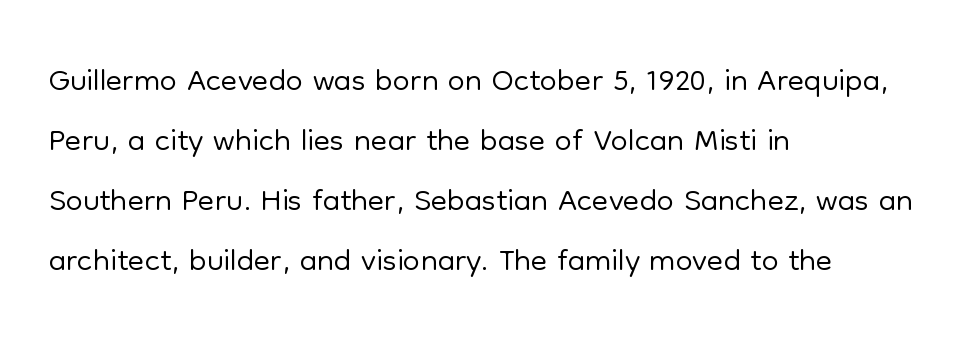
{"serif": "no", "italic": "no", "bold": "no", "weight": "light", "width": "normal", "stroke_contrast": "low", "x_height": "medium", "monospaced": "no", "underline": "no", "align": "left", "line_spacing": "normal", "line_spacing_ratio": 1.25, "letter_spacing": "normal", "letter_spacing_em": 0.0, "glyph_px": 48}
